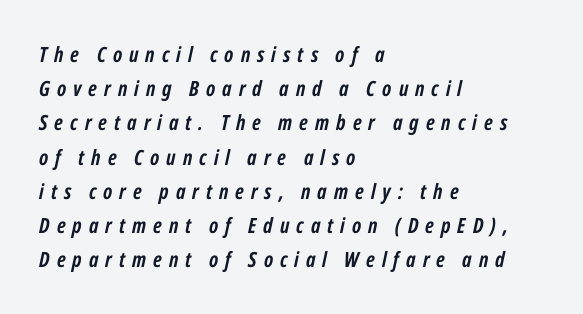
Q: Is the text bold? A: Yes.
Q: Is the text italic (slanted)? A: Yes, it leans right by about 12 degrees.
Q: Is the text underlined? A: No.
Q: How is the paragraph aligned? A: Left-aligned.
Q: Is the spacing between letters normal or unusually wide? A: Unusually wide.
Q: Is the spacing between lines tight, normal or loose? A: Normal.
